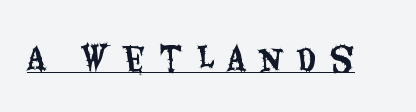
Varying glyph widths throughout — classic text-font behaviour. Quick note: not italic, upright. Does a line run under the words? Yes, clearly. This sample uses expanded letter spacing, leaving extra air between glyphs. Each letter's strokes conclude bluntly, with no projecting serifs.
